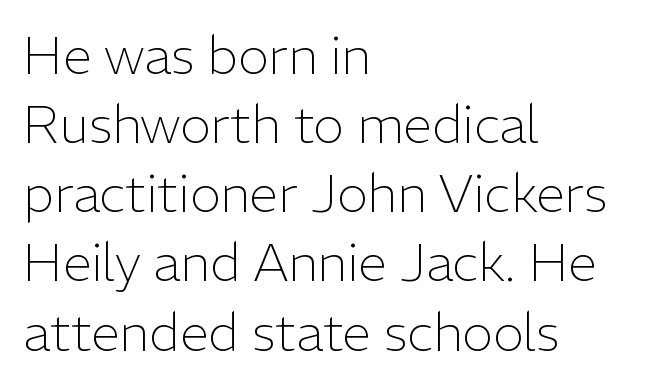
Q: Is the text bold? A: No.
Q: Is the text italic (slanted)? A: No, it is upright.
Q: Is the typeface a serif or a sans-serif typeface? A: Sans-serif.
Q: Is the text underlined? A: No.
Q: How is the paragraph aligned? A: Left-aligned.
Q: Is the spacing between letters normal or unusually wide? A: Normal.
Q: Is the spacing between lines tight, normal or loose? A: Normal.
Q: Width (condensed, normal, or wide)? A: Normal.
Q: Stroke contrast? A: Low.
Q: x-height? A: Medium.
Q: Monospaced? A: No.
